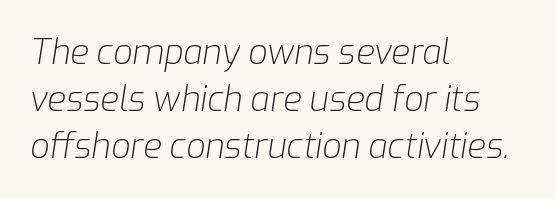
The passage shown is typed in a proportional face where columns would drift. Stems here are at most as thick as an everyday book face. Descender tails drop into unmarked territory. Would a proofreader flag this as italicized? Yes. Honestly, the letter spacing is just normal — you wouldn't notice it.
